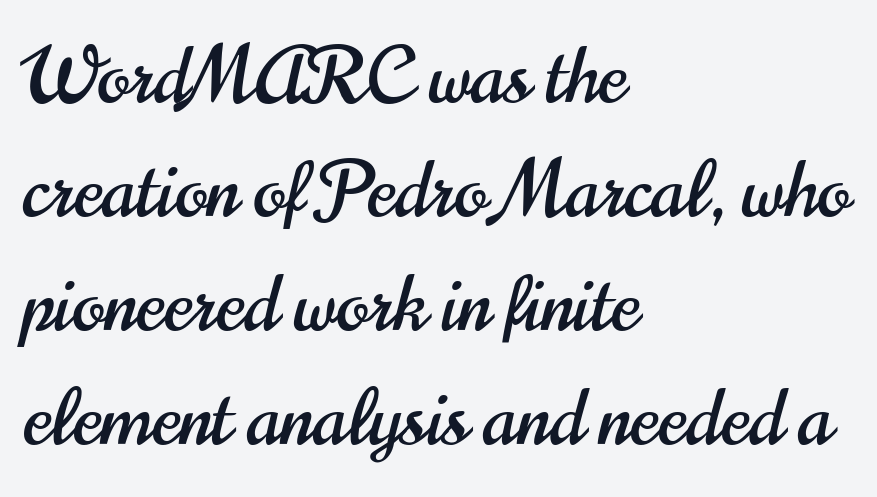
The image shows 77 px condensed sans-serif type; set left-aligned, normal line spacing (1.48x), normal letter spacing, not underlined; high stroke contrast and a small x-height.
